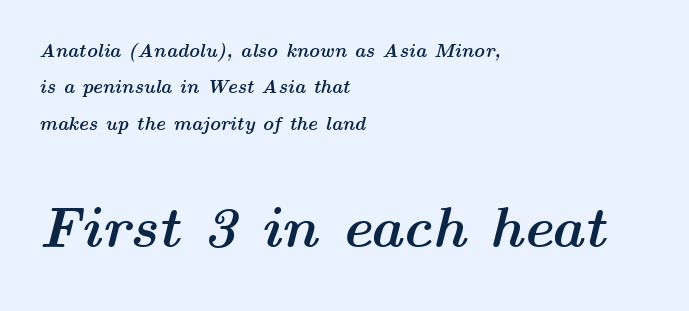
{"italic": "yes", "lean": "right", "slant_degrees": 14, "bold": "yes", "weight": "semibold", "width": "wide", "stroke_contrast": "medium", "x_height": "medium", "monospaced": "no", "underline": "no", "align": "left", "line_spacing": "loose", "line_spacing_ratio": 1.91, "letter_spacing": "normal", "letter_spacing_em": 0.0, "larger_block": "second", "size_ratio": 3.0, "glyph_px": 57}
